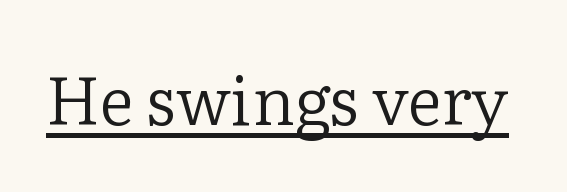
Is this a fixed-width face? No — the glyphs have proportional, varying widths. You could call the tracking neutral — neither tight nor loose. Is there any slant? The stems are plumb. The passage shown is typeset with a serif family. Compared with undecorated copy, this sample adds a rule below the words. Nothing heavy about these letters — not bold at all.
